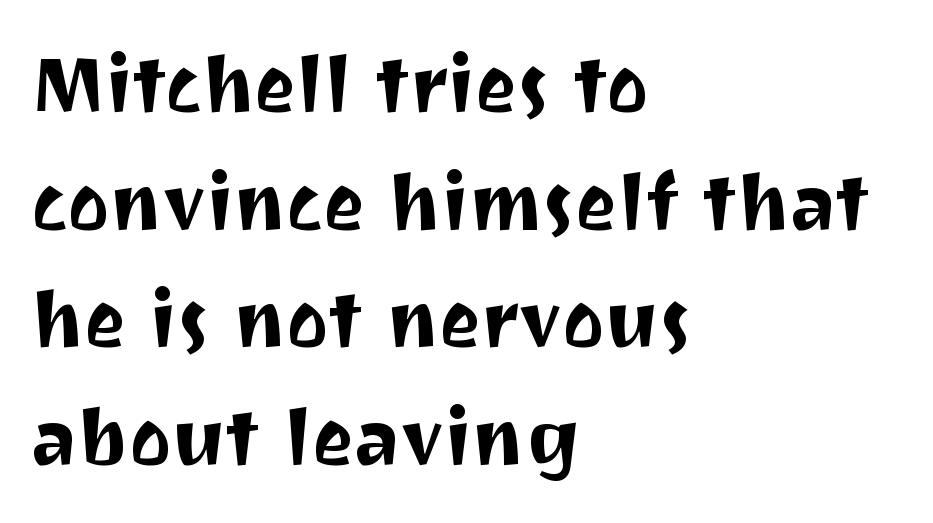
Q: Is the text italic (slanted)? A: No, it is upright.
Q: Is the typeface a serif or a sans-serif typeface? A: Sans-serif.
Q: Is the text underlined? A: No.
Q: How is the paragraph aligned? A: Left-aligned.
Q: Is the spacing between letters normal or unusually wide? A: Normal.
Q: Is the spacing between lines tight, normal or loose? A: Normal.
Q: Width (condensed, normal, or wide)? A: Normal.
Q: Stroke contrast? A: Medium.
Q: x-height? A: Medium.
Q: Monospaced? A: No.
